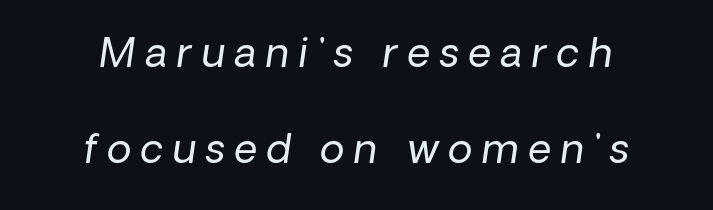
Q: Is the text bold? A: No.
Q: Is the text italic (slanted)? A: Yes, it leans right by about 8 degrees.
Q: Is the text underlined? A: No.
Q: Is the spacing between letters normal or unusually wide? A: Unusually wide.
Q: Is the spacing between lines tight, normal or loose? A: Loose.
Q: Width (condensed, normal, or wide)? A: Normal.
Q: Stroke contrast? A: Low.
Q: x-height? A: Medium.
Q: Monospaced? A: No.
